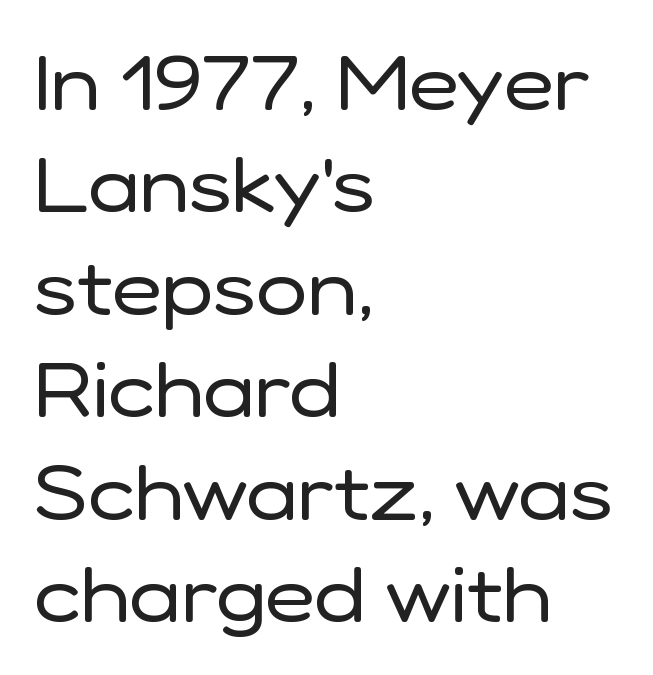
The image shows 77 px regular-weight sans-serif type, upright; set left-aligned, normal line spacing (1.33x), normal letter spacing, not underlined; low stroke contrast and a medium x-height.
